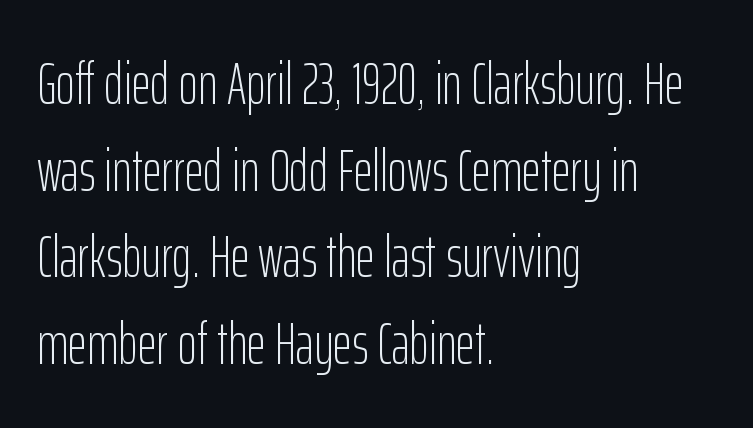
The image shows 59 px light, condensed sans-serif type, upright; set left-aligned, normal line spacing (1.47x), normal letter spacing, not underlined; low stroke contrast and a medium x-height.
